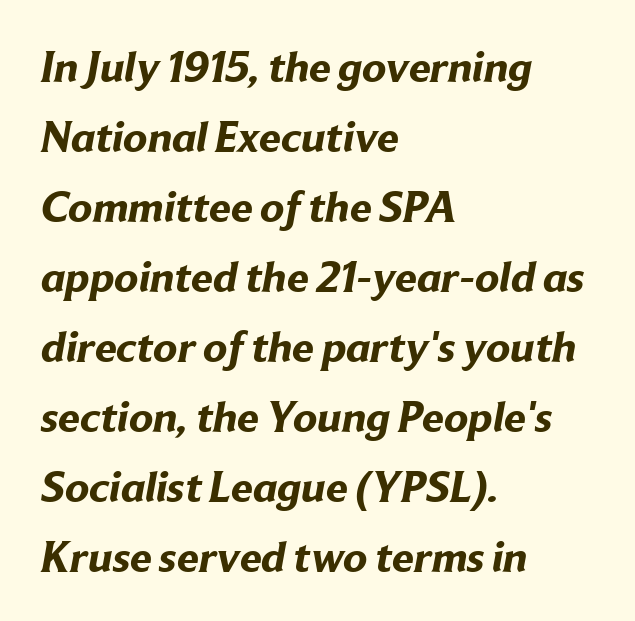
The image shows 44 px bold sans-serif type; set left-aligned, normal line spacing (1.59x), normal letter spacing, not underlined; low stroke contrast and a medium x-height.
